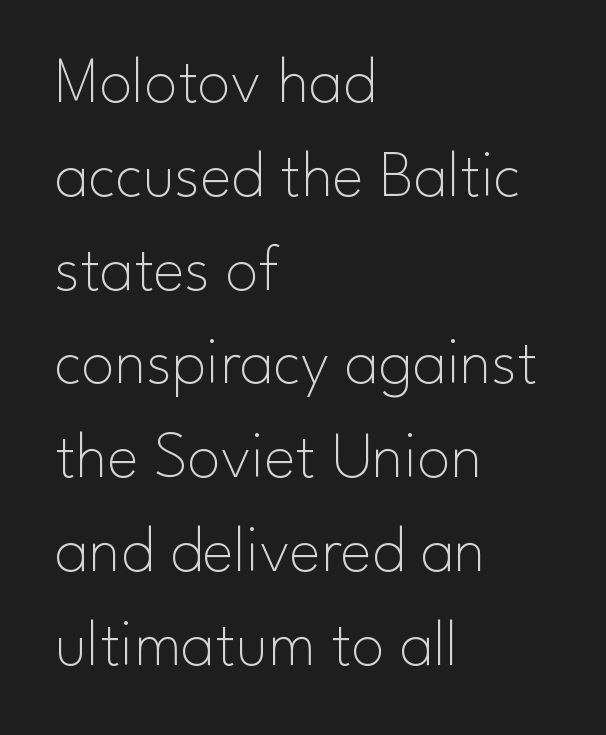
The image shows 67 px thin sans-serif type, upright; set left-aligned, normal line spacing (1.4x), normal letter spacing, not underlined; low stroke contrast and a small x-height.
